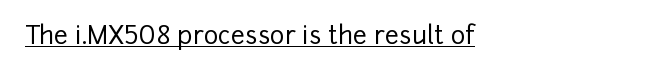
Q: Is the text italic (slanted)? A: No, it is upright.
Q: Is the text underlined? A: Yes.
Q: How is the paragraph aligned? A: Left-aligned.
Q: Is the spacing between letters normal or unusually wide? A: Normal.
